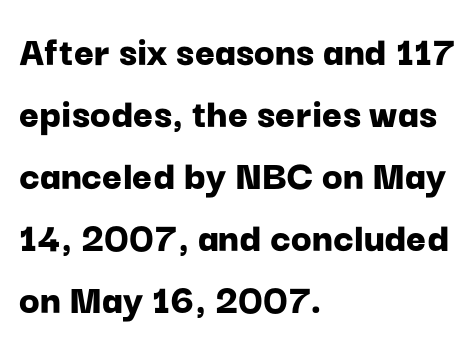
Q: Is the text bold? A: Yes.
Q: Is the text italic (slanted)? A: No, it is upright.
Q: Is the typeface a serif or a sans-serif typeface? A: Sans-serif.
Q: Is the text underlined? A: No.
Q: How is the paragraph aligned? A: Left-aligned.
Q: Is the spacing between letters normal or unusually wide? A: Normal.
Q: Is the spacing between lines tight, normal or loose? A: Normal.
Q: Width (condensed, normal, or wide)? A: Normal.
Q: Stroke contrast? A: Low.
Q: x-height? A: Medium.
Q: Monospaced? A: No.
